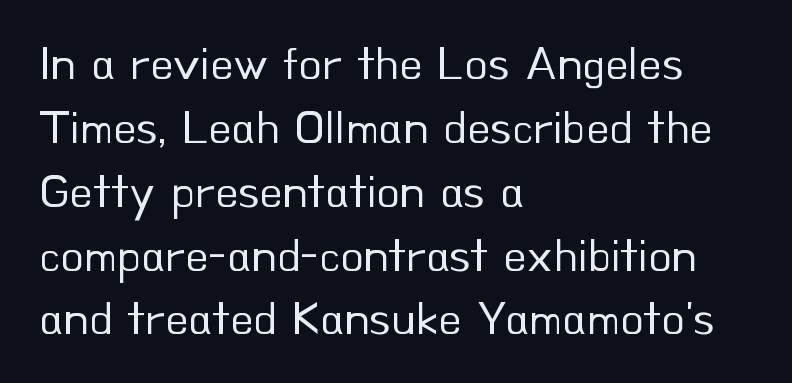
The image shows 48 px regular-weight sans-serif type, upright; set left-aligned, normal line spacing (1.33x), normal letter spacing, not underlined; low stroke contrast and a small x-height.
